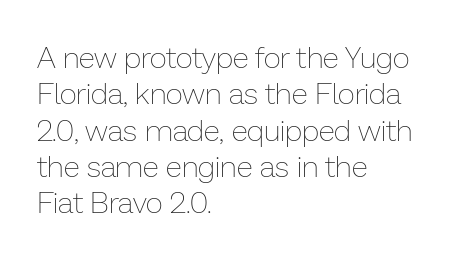
The letters stand straight up with perfectly vertical stems. All the whitespace from short lines collects on the right. Do the characters align in a grid? No, the font is proportional. Each word holds together tightly as a unit, with standard inter-letter gaps.
